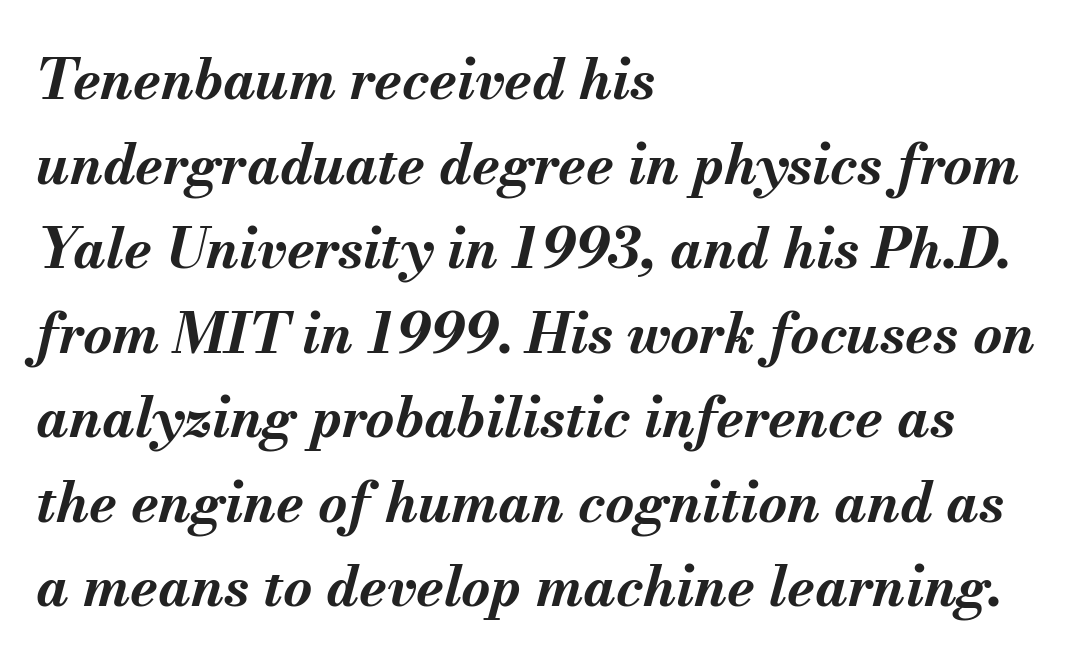
{"italic": "yes", "lean": "right", "slant_degrees": 13, "bold": "yes", "weight": "bold", "width": "normal", "stroke_contrast": "medium", "x_height": "small", "monospaced": "no", "underline": "no", "align": "left", "line_spacing": "normal", "line_spacing_ratio": 1.51, "letter_spacing": "normal", "letter_spacing_em": 0.0, "glyph_px": 56}
